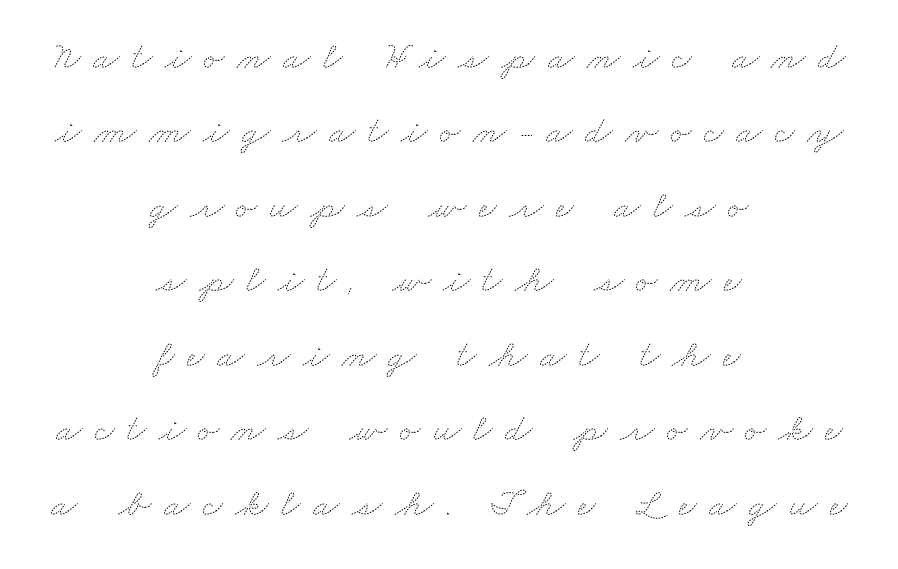
The image shows 39 px thin, wide type; set centered, loose line spacing (1.91x), unusually wide letter spacing (+0.32 em), not underlined; medium stroke contrast and a small x-height.
